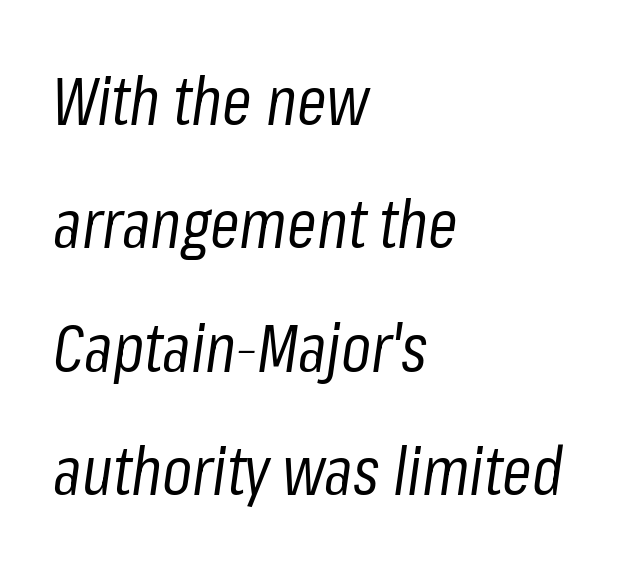
The image shows 67 px regular-weight, condensed type, italic (leaning right); set left-aligned, line spacing 1.84x, normal letter spacing, not underlined; low stroke contrast and a medium x-height.
